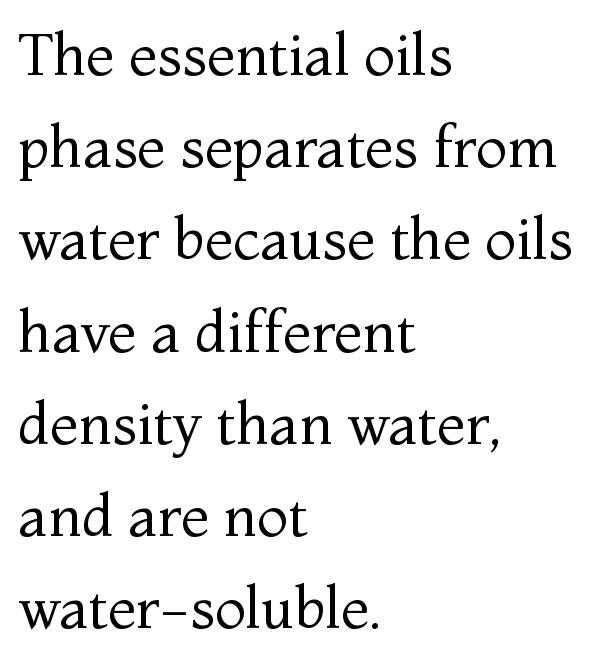
Q: Is the text bold? A: No.
Q: Is the text italic (slanted)? A: No, it is upright.
Q: Is the typeface a serif or a sans-serif typeface? A: Serif.
Q: Is the text underlined? A: No.
Q: How is the paragraph aligned? A: Left-aligned.
Q: Is the spacing between letters normal or unusually wide? A: Normal.
Q: Is the spacing between lines tight, normal or loose? A: Normal.
Q: Width (condensed, normal, or wide)? A: Normal.
Q: Stroke contrast? A: Medium.
Q: x-height? A: Medium.
Q: Monospaced? A: No.
